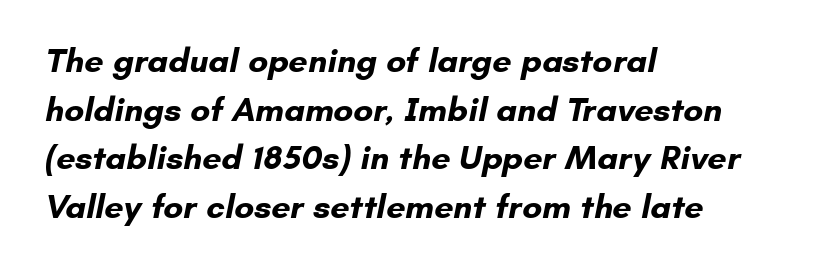
{"serif": "no", "bold": "yes", "weight": "bold", "width": "normal", "stroke_contrast": "low", "x_height": "small", "monospaced": "no", "underline": "no", "align": "left", "line_spacing": "normal", "line_spacing_ratio": 1.43, "letter_spacing": "normal", "letter_spacing_em": 0.0, "glyph_px": 34}
